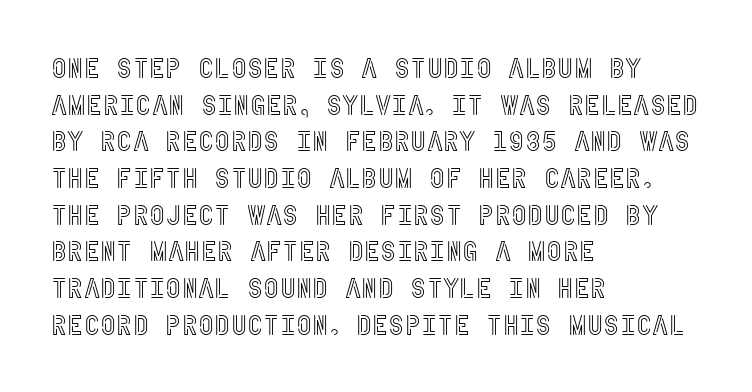
The glyphs are unaccompanied by any horizontal stroke below them. All the whitespace from short lines collects on the right. Glyph-to-glyph distance matches everyday printed text. Is there much room between lines? A standard amount, neither cramped nor airy. This is the regular roman posture of the typeface.
